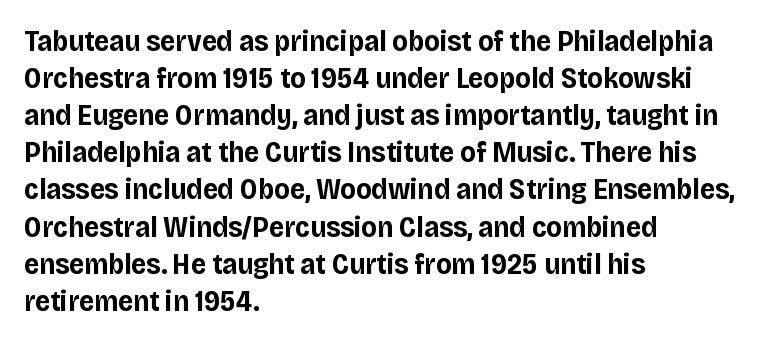
{"serif": "no", "italic": "no", "bold": "yes", "weight": "bold", "width": "normal", "stroke_contrast": "low", "x_height": "large", "monospaced": "no", "underline": "no", "align": "left", "line_spacing": "normal", "line_spacing_ratio": 1.28, "letter_spacing": "normal", "letter_spacing_em": 0.0, "glyph_px": 29}
